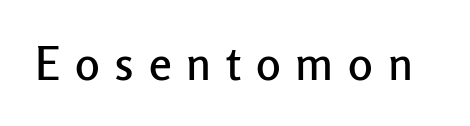
{"serif": "no", "italic": "no", "width": "normal", "stroke_contrast": "low", "x_height": "medium", "monospaced": "no", "underline": "no", "letter_spacing": "wide", "letter_spacing_em": 0.32, "glyph_px": 46}
